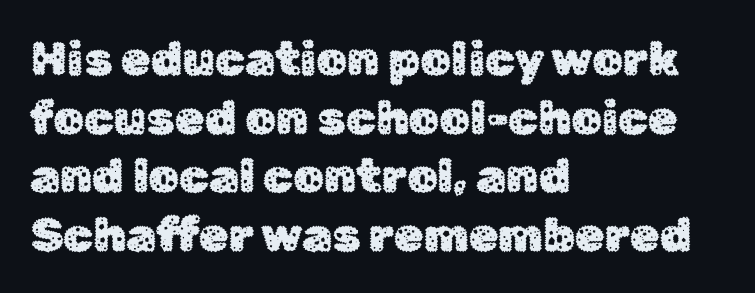
Q: Is the text italic (slanted)? A: No, it is upright.
Q: Is the typeface a serif or a sans-serif typeface? A: Sans-serif.
Q: Is the text underlined? A: No.
Q: How is the paragraph aligned? A: Left-aligned.
Q: Is the spacing between letters normal or unusually wide? A: Normal.
Q: Width (condensed, normal, or wide)? A: Normal.
Q: Stroke contrast? A: Low.
Q: x-height? A: Medium.
Q: Monospaced? A: No.
